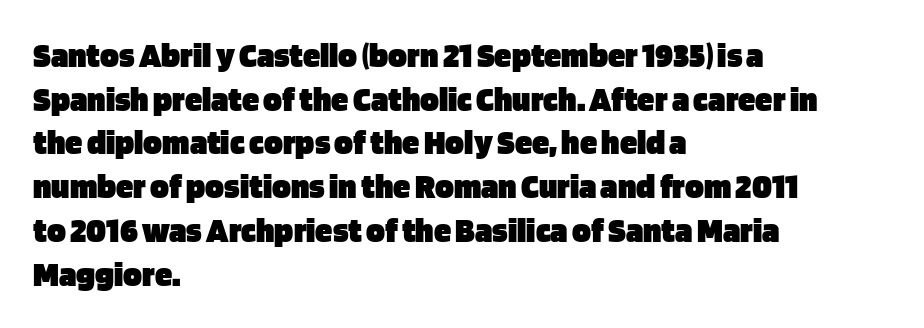
The image shows 35 px heavy sans-serif type, upright; set left-aligned, normal line spacing (1.25x), normal letter spacing, not underlined; low stroke contrast and a large x-height.
